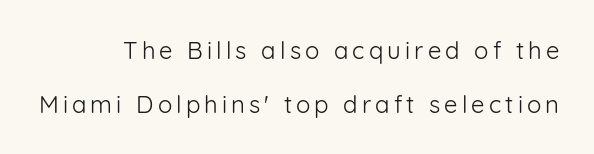
The strokes are not fattened; the text isn't bold. Anything drawn beneath the words? Only blank space. The specimen reads as upright at a glance. Honestly, the rows look like they've been pulled way apart. Which margin do the lines hug? The right one — the left edge is uneven.
